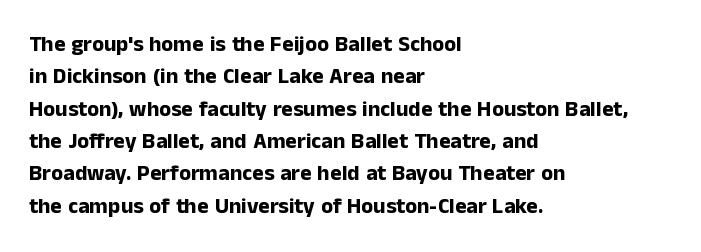
Q: Is the text bold? A: Yes.
Q: Is the text italic (slanted)? A: No, it is upright.
Q: Is the text underlined? A: No.
Q: How is the paragraph aligned? A: Left-aligned.
Q: Is the spacing between letters normal or unusually wide? A: Normal.
Q: Is the spacing between lines tight, normal or loose? A: Normal.
